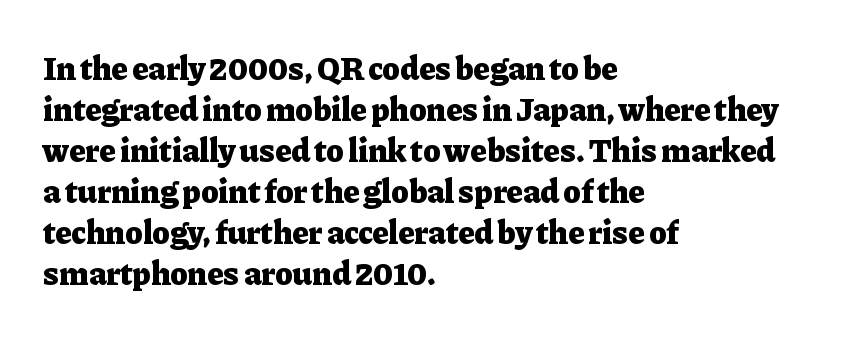
{"serif": "yes", "italic": "no", "bold": "yes", "weight": "heavy", "width": "normal", "stroke_contrast": "low", "x_height": "medium", "monospaced": "no", "underline": "no", "align": "left", "line_spacing_ratio": 1.24, "letter_spacing": "normal", "letter_spacing_em": 0.0, "glyph_px": 33}
